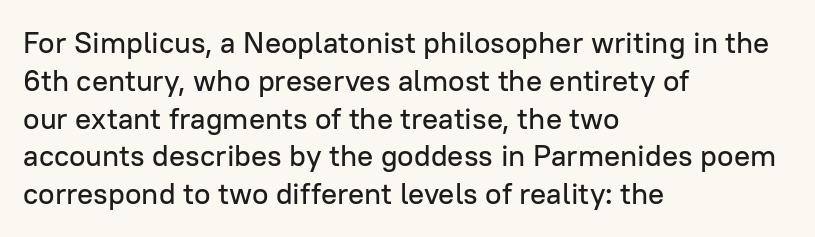
The image shows 30 px sans-serif type, upright; set left-aligned, normal line spacing (1.26x), normal letter spacing, not underlined; low stroke contrast and a medium x-height.
